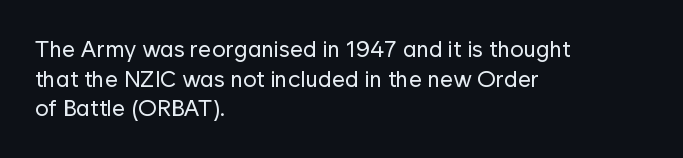
Q: Is the text bold? A: No.
Q: Is the text italic (slanted)? A: No, it is upright.
Q: Is the text underlined? A: No.
Q: How is the paragraph aligned? A: Left-aligned.
Q: Is the spacing between letters normal or unusually wide? A: Normal.
Q: Is the spacing between lines tight, normal or loose? A: Normal.
